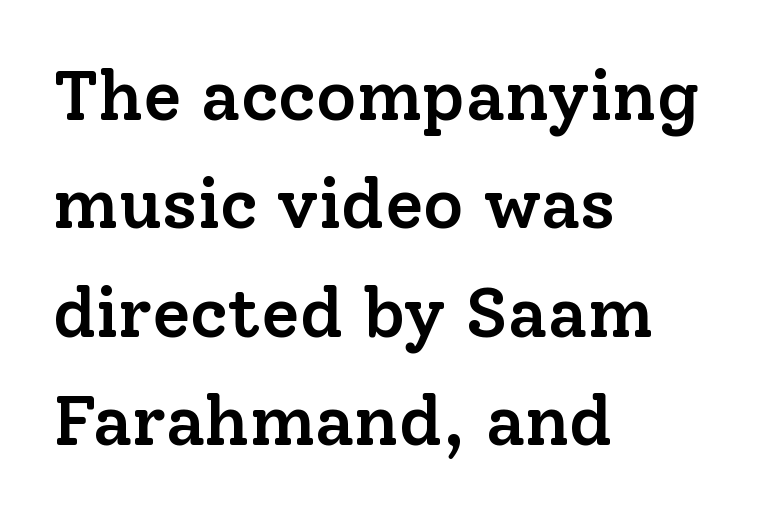
Tracking here is standard; glyphs follow each other at the usual distance. The font's upright variant was chosen for this text. The passage shown is semibold, sitting just below true bold. The strip under each line holds only bare page. The glyphs in this specimen are seriffed.
